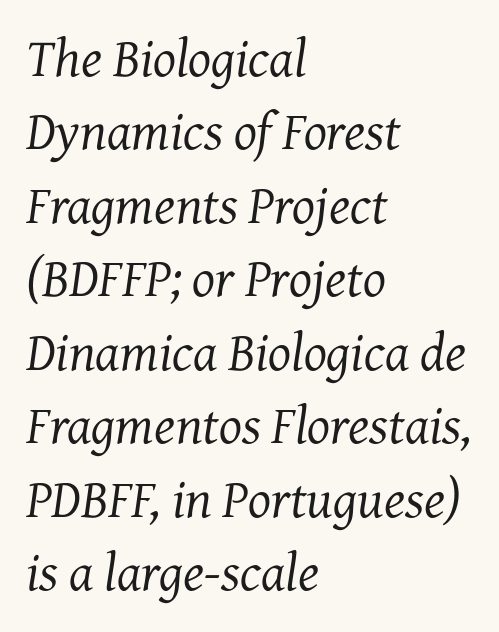
The image shows 54 px regular-weight serif type, italic (leaning right); set left-aligned, normal line spacing (1.36x), normal letter spacing, not underlined; medium stroke contrast and a medium x-height.
